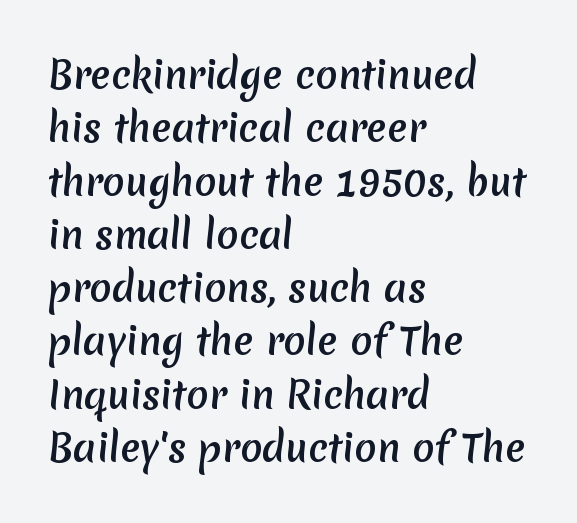
Q: Is the typeface a serif or a sans-serif typeface? A: Sans-serif.
Q: Is the text underlined? A: No.
Q: How is the paragraph aligned? A: Left-aligned.
Q: Is the spacing between letters normal or unusually wide? A: Normal.
Q: Is the spacing between lines tight, normal or loose? A: Normal.
Q: Width (condensed, normal, or wide)? A: Normal.
Q: Stroke contrast? A: Medium.
Q: x-height? A: Medium.
Q: Monospaced? A: No.
